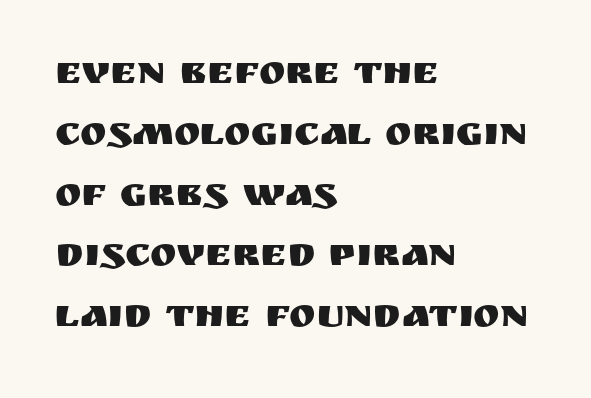
Q: Is the text italic (slanted)? A: No, it is upright.
Q: Is the typeface a serif or a sans-serif typeface? A: Sans-serif.
Q: Is the text underlined? A: No.
Q: How is the paragraph aligned? A: Left-aligned.
Q: Is the spacing between letters normal or unusually wide? A: Normal.
Q: Is the spacing between lines tight, normal or loose? A: Normal.
Q: Width (condensed, normal, or wide)? A: Normal.
Q: Stroke contrast? A: Medium.
Q: x-height? A: Large.
Q: Monospaced? A: No.
